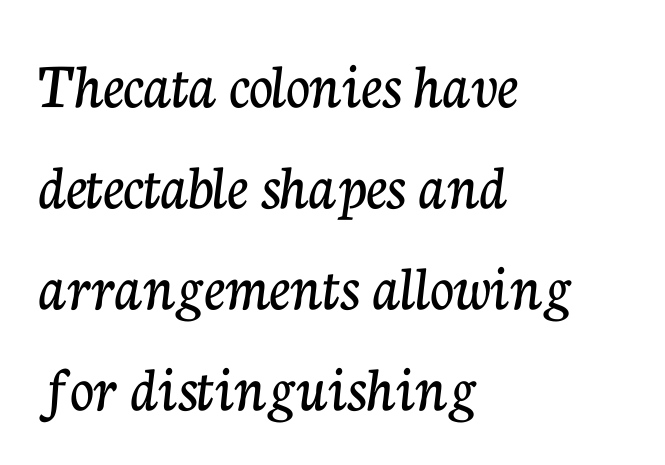
The image shows 66 px serif type; set left-aligned, normal line spacing (1.53x), normal letter spacing, not underlined; low stroke contrast and a medium x-height.
